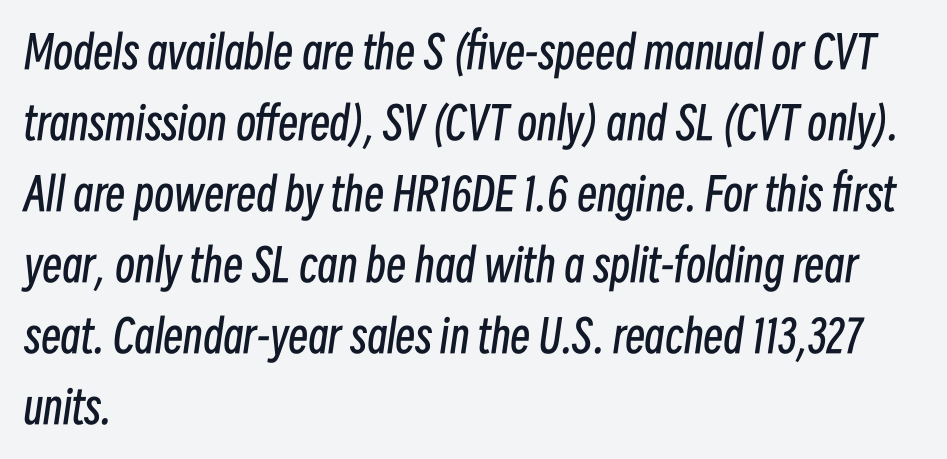
The image shows 45 px regular-weight, condensed type, italic (leaning right); set left-aligned, normal line spacing (1.58x), normal letter spacing, not underlined; low stroke contrast and a medium x-height.
